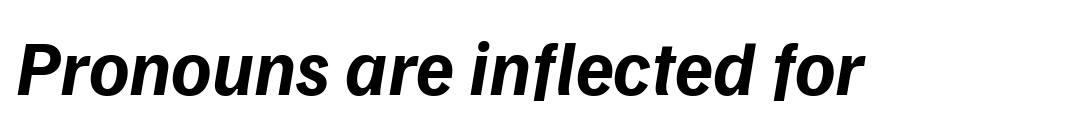
{"italic": "yes", "lean": "right", "slant_degrees": 9, "bold": "yes", "weight": "bold", "width": "normal", "stroke_contrast": "low", "x_height": "medium", "monospaced": "no", "underline": "no", "letter_spacing": "normal", "letter_spacing_em": 0.0, "glyph_px": 77}
